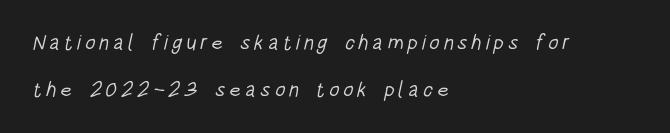
The image shows 21 px text type; set left-aligned, loose line spacing (2.23x), not underlined.
